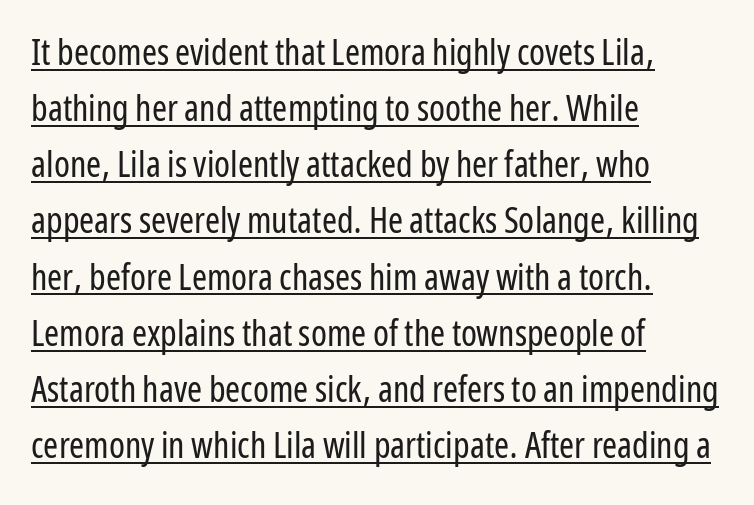
{"serif": "no", "italic": "no", "bold": "no", "weight": "regular", "width": "condensed", "stroke_contrast": "low", "x_height": "medium", "monospaced": "no", "underline": "yes", "align": "left", "line_spacing": "normal", "line_spacing_ratio": 1.56, "letter_spacing": "normal", "letter_spacing_em": 0.0, "glyph_px": 36}
